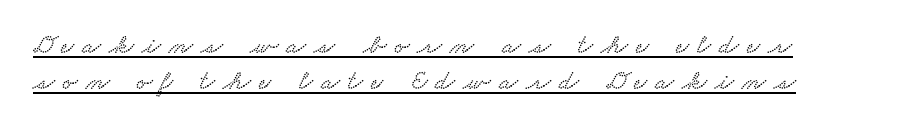
Q: Is the typeface a serif or a sans-serif typeface? A: Serif.
Q: Is the text underlined? A: Yes.
Q: Is the spacing between letters normal or unusually wide? A: Unusually wide.
Q: Is the spacing between lines tight, normal or loose? A: Normal.
Q: Width (condensed, normal, or wide)? A: Wide.
Q: Stroke contrast? A: Low.
Q: x-height? A: Small.
Q: Monospaced? A: No.
